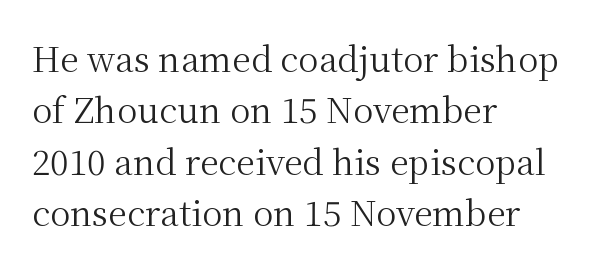
Q: Is the text bold? A: No.
Q: Is the text italic (slanted)? A: No, it is upright.
Q: Is the typeface a serif or a sans-serif typeface? A: Serif.
Q: Is the text underlined? A: No.
Q: How is the paragraph aligned? A: Left-aligned.
Q: Is the spacing between letters normal or unusually wide? A: Normal.
Q: Is the spacing between lines tight, normal or loose? A: Normal.
Q: Width (condensed, normal, or wide)? A: Normal.
Q: Stroke contrast? A: Medium.
Q: x-height? A: Medium.
Q: Monospaced? A: No.
